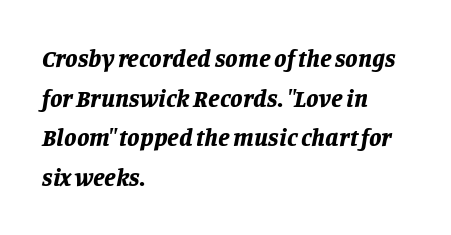
Nobody drew a line under any word here. Would a proofreader flag this as italicized? Yes. Characters follow at the spacing the type designer built in. Does the copy run flush right? No — it runs flush left. Does the weight exceed regular? Yes, all the way to bold.
